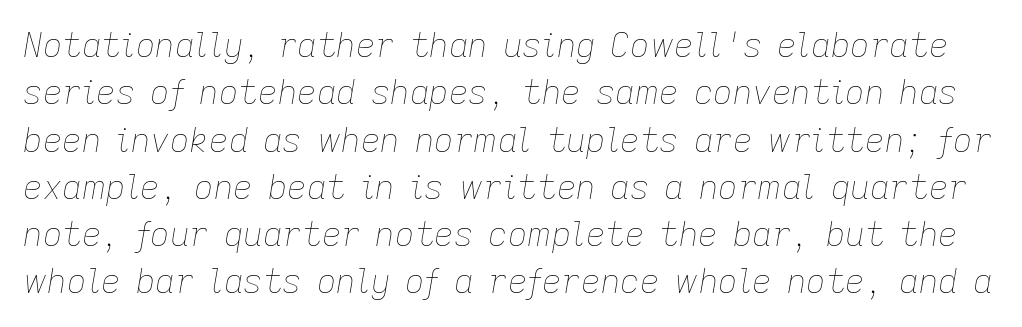
Q: Is the text bold? A: No.
Q: Is the text italic (slanted)? A: Yes, it leans right by about 9 degrees.
Q: Is the text underlined? A: No.
Q: Is the spacing between letters normal or unusually wide? A: Normal.
Q: Is the spacing between lines tight, normal or loose? A: Normal.
Q: Width (condensed, normal, or wide)? A: Normal.
Q: Stroke contrast? A: Low.
Q: x-height? A: Medium.
Q: Monospaced? A: No.
